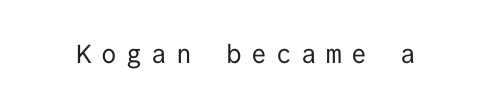
{"italic": "no", "bold": "no", "underline": "no", "letter_spacing": "wide", "letter_spacing_em": 0.36, "glyph_px": 26}
